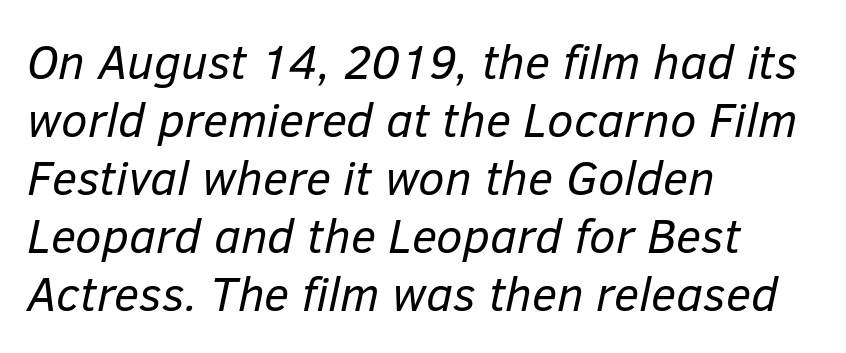
{"italic": "yes", "lean": "right", "slant_degrees": 12, "bold": "no", "weight": "regular", "width": "normal", "stroke_contrast": "low", "x_height": "medium", "monospaced": "no", "underline": "no", "align": "left", "line_spacing_ratio": 1.21, "letter_spacing": "normal", "letter_spacing_em": 0.0, "glyph_px": 48}
